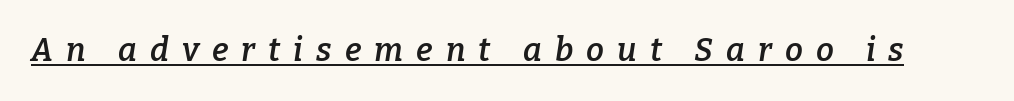
Its strokes are somewhat broadened, the hallmark of semibold type. Observe the lean: these are italic letterforms. The letterforms stand isolated, each surrounded by extra space. This sample has the flowing, uneven cadence of proportional lettering. Serif or sans? Serif — the stroke terminals have little feet. Quick note: underline on.
